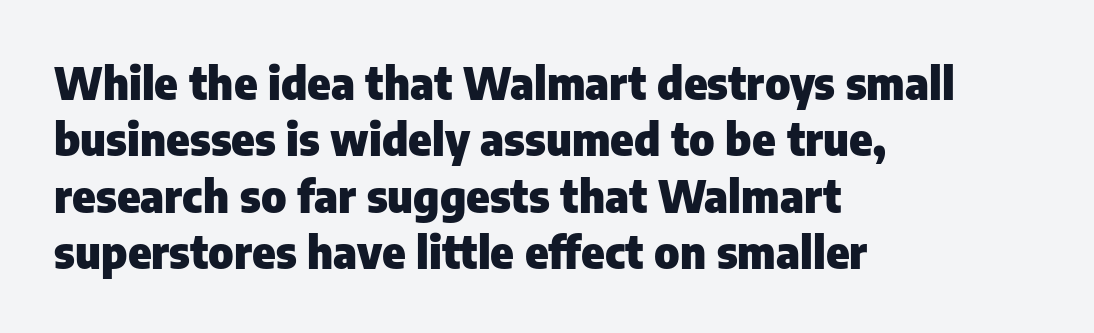
The image shows 44 px heavy sans-serif type, upright; set left-aligned, normal line spacing (1.28x), normal letter spacing, not underlined; low stroke contrast and a medium x-height.
